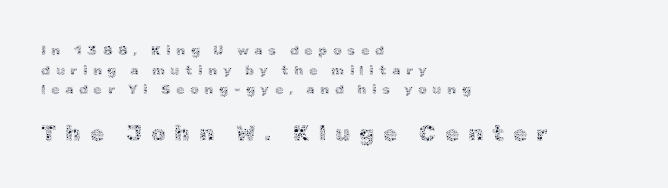
{"italic": "no", "bold": "no", "underline": "no", "align": "left", "line_spacing": "normal", "line_spacing_ratio": 1.41, "letter_spacing": "wide", "letter_spacing_em": 0.38, "larger_block": "second", "size_ratio": 1.64, "glyph_px": 23}
